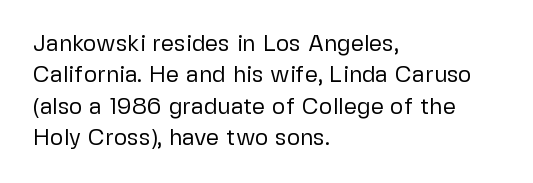
The image shows 23 px text type, upright; set left-aligned, normal line spacing (1.36x), normal letter spacing, not underlined.
